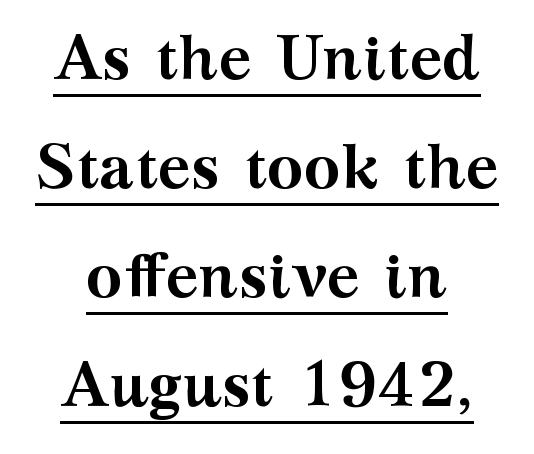
The image shows 62 px semibold, wide serif type, upright; set line spacing 1.76x, normal letter spacing, underlined; medium stroke contrast and a medium x-height.
